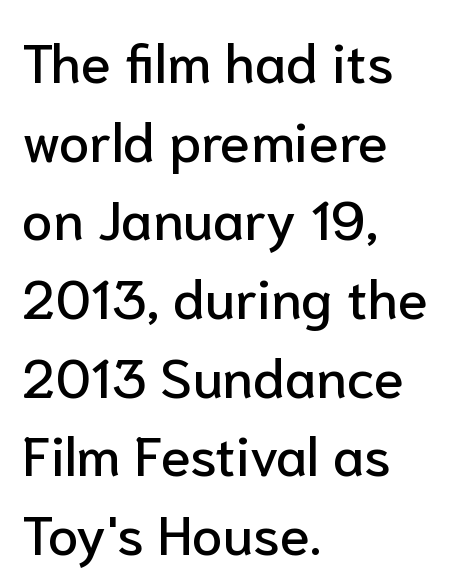
{"serif": "no", "italic": "no", "width": "normal", "stroke_contrast": "low", "x_height": "medium", "monospaced": "no", "underline": "no", "align": "left", "line_spacing": "normal", "line_spacing_ratio": 1.43, "letter_spacing": "normal", "letter_spacing_em": 0.0, "glyph_px": 55}
